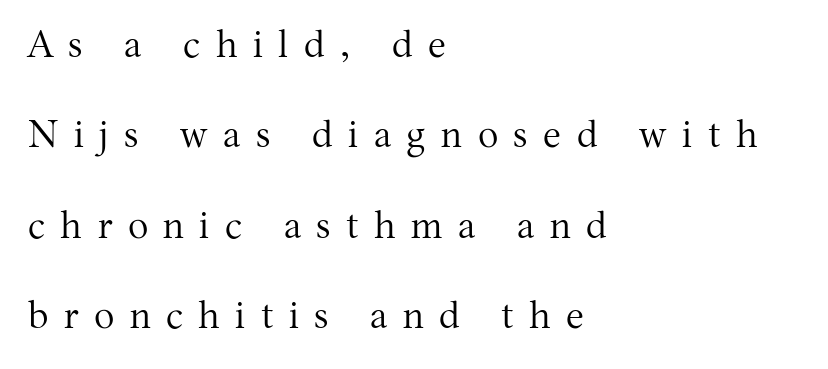
Descenders hang freely into open space. Upright lettering throughout. The space between consecutive lines is lavish. Character widths vary here, with narrow letters taking less room than wide ones.
